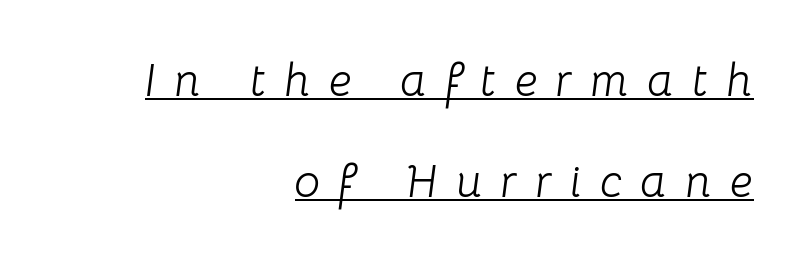
Q: Is the text bold? A: No.
Q: Is the text italic (slanted)? A: Yes, it leans right by about 8 degrees.
Q: Is the text underlined? A: Yes.
Q: How is the paragraph aligned? A: Right-aligned.
Q: Is the spacing between letters normal or unusually wide? A: Unusually wide.
Q: Is the spacing between lines tight, normal or loose? A: Loose.
Q: Width (condensed, normal, or wide)? A: Normal.
Q: Stroke contrast? A: Low.
Q: x-height? A: Medium.
Q: Monospaced? A: No.
